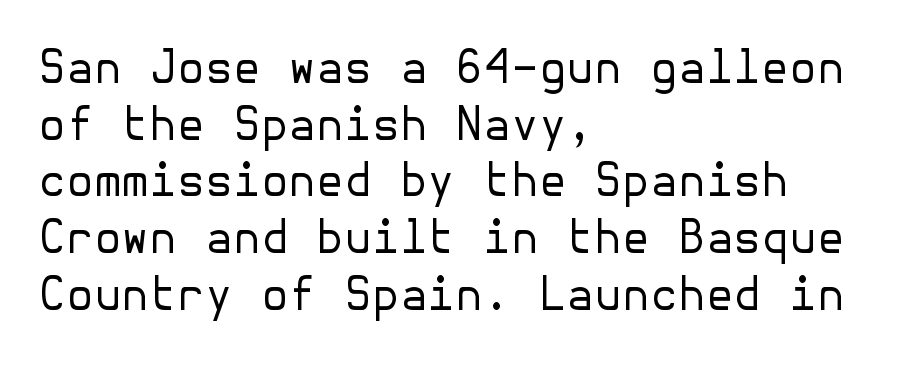
{"serif": "no", "italic": "no", "bold": "no", "weight": "regular", "width": "normal", "stroke_contrast": "low", "x_height": "medium", "underline": "no", "align": "left", "line_spacing": "normal", "line_spacing_ratio": 1.26, "letter_spacing": "normal", "letter_spacing_em": 0.0, "glyph_px": 45}
